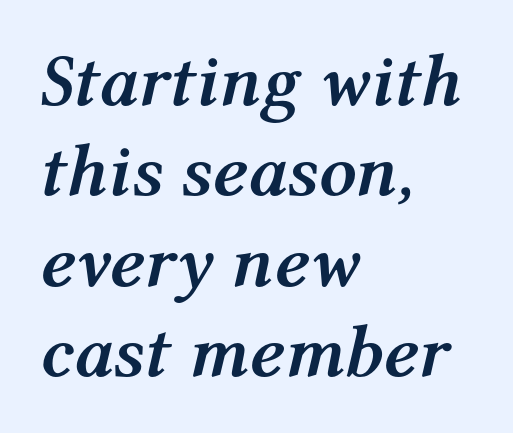
Notice how thick the strokes are: this is what a full bold looks like. The rendering applies a slant to the glyphs. Here the glyphs are tracked normally, forming tight word shapes. The face used here is proportionally spaced, like ordinary book or web type. A student would call this left alignment; a typographer would say flush left, rag right.
